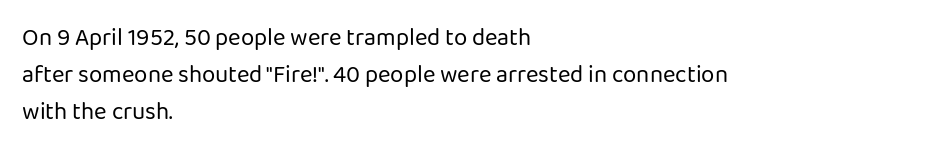
The image shows 24 px text type, upright; set left-aligned, normal line spacing (1.55x), normal letter spacing, not underlined.
